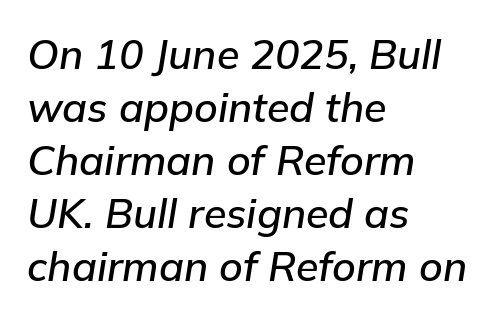
Q: Is the text italic (slanted)? A: Yes, it leans right by about 9 degrees.
Q: Is the text underlined? A: No.
Q: How is the paragraph aligned? A: Left-aligned.
Q: Is the spacing between letters normal or unusually wide? A: Normal.
Q: Is the spacing between lines tight, normal or loose? A: Normal.
Q: Width (condensed, normal, or wide)? A: Normal.
Q: Stroke contrast? A: Low.
Q: x-height? A: Medium.
Q: Monospaced? A: No.
